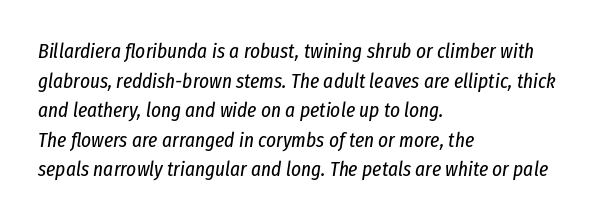
The image shows 21 px text type, italic (leaning right); set left-aligned, normal line spacing (1.41x), normal letter spacing, not underlined.
